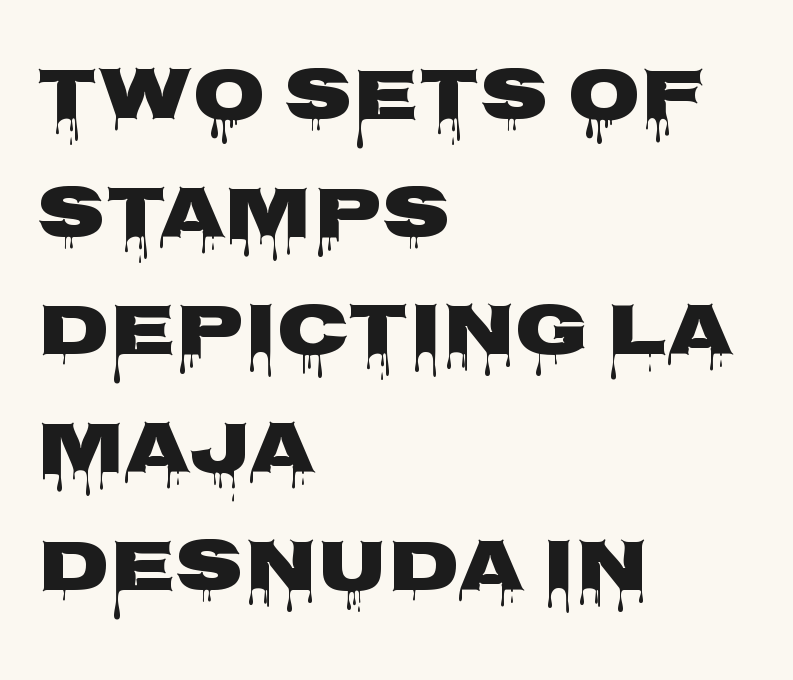
Q: Is the text bold? A: Yes.
Q: Is the text italic (slanted)? A: No, it is upright.
Q: Is the typeface a serif or a sans-serif typeface? A: Sans-serif.
Q: Is the text underlined? A: No.
Q: How is the paragraph aligned? A: Left-aligned.
Q: Is the spacing between letters normal or unusually wide? A: Normal.
Q: Is the spacing between lines tight, normal or loose? A: Normal.
Q: Width (condensed, normal, or wide)? A: Wide.
Q: Stroke contrast? A: Low.
Q: x-height? A: Large.
Q: Monospaced? A: No.
